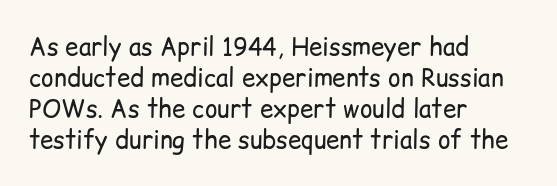
The image shows 24 px text type, upright; set left-aligned, normal line spacing (1.29x), normal letter spacing, not underlined.
